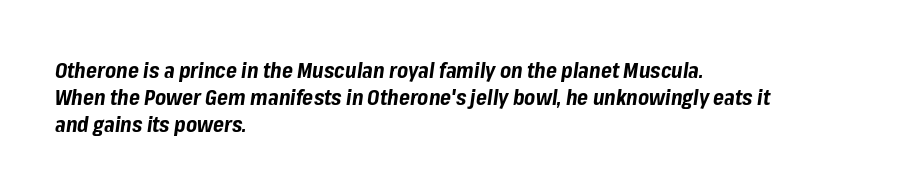
Q: Is the text bold? A: Yes.
Q: Is the text italic (slanted)? A: Yes, it leans right by about 8 degrees.
Q: Is the text underlined? A: No.
Q: How is the paragraph aligned? A: Left-aligned.
Q: Is the spacing between letters normal or unusually wide? A: Normal.
Q: Is the spacing between lines tight, normal or loose? A: Normal.
